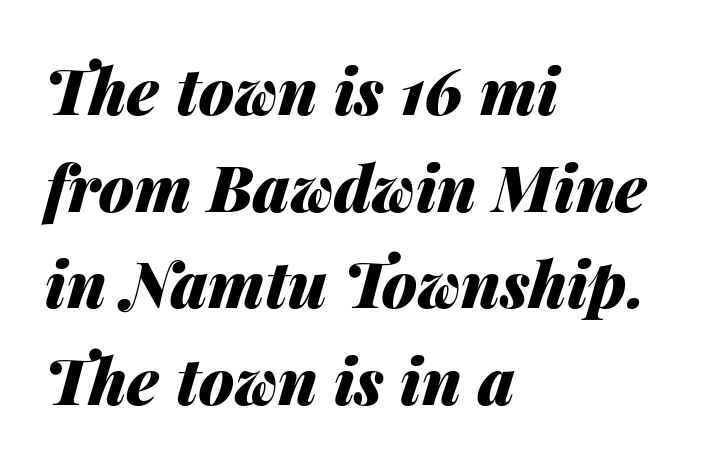
Evenly set lines give the paragraph a standard silhouette. A typesetter would call this proportional, since set widths differ per character. A dark, heavy texture on the line: the type is bold. Visually the block forms a straight wall on the left and a jagged coastline on the right. Does extra space separate the letters? No, they use regular spacing.
